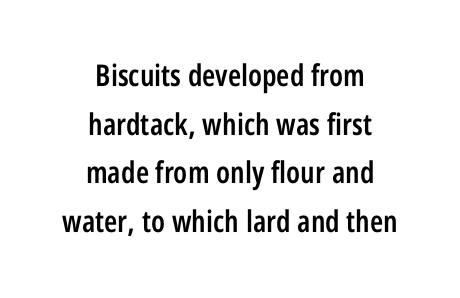
{"serif": "no", "italic": "no", "bold": "semi", "weight": "semibold", "width": "condensed", "stroke_contrast": "low", "x_height": "large", "monospaced": "no", "underline": "no", "align": "center", "line_spacing": "normal", "line_spacing_ratio": 1.62, "letter_spacing": "normal", "letter_spacing_em": 0.0, "glyph_px": 30}
